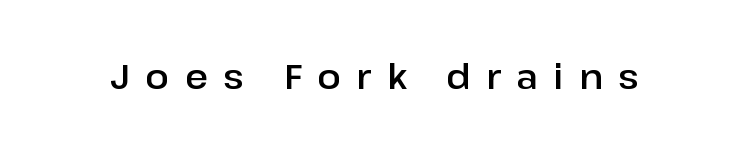
The image shows 35 px sans-serif type, upright; set unusually wide letter spacing (+0.44 em), not underlined; low stroke contrast and a medium x-height.
